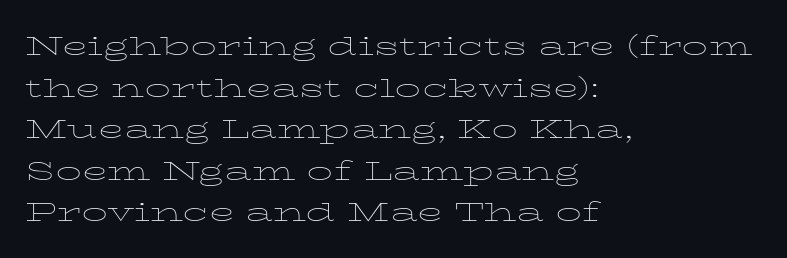
{"italic": "no", "bold": "no", "underline": "no", "align": "left", "line_spacing": "normal", "line_spacing_ratio": 1.6, "letter_spacing": "normal", "letter_spacing_em": 0.0, "glyph_px": 26}
